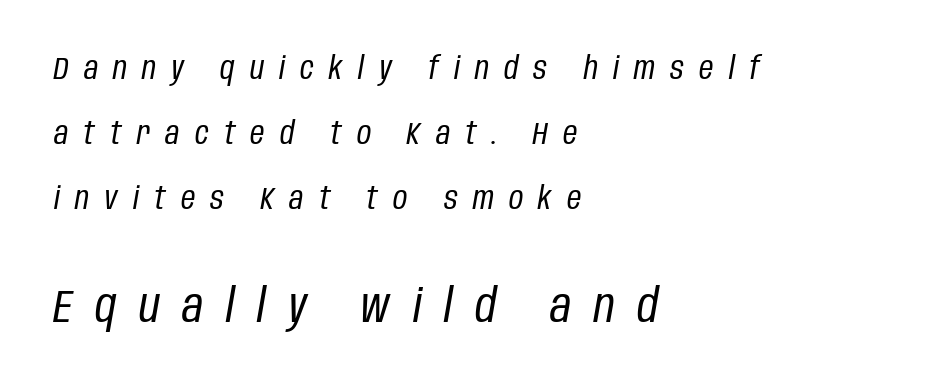
Every row of glyphs begins at an identical x-position on the left. You could fit nearly another row in the gap between these rows. The tracking reads as deliberately expanded to a designer's eye. The rendering applies a slant to the glyphs.
